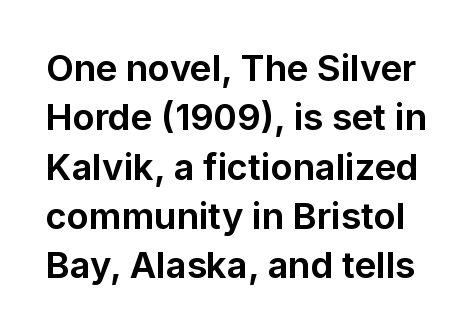
Check under the words: just untouched page. Letter spacing: default. Check where the strokes stop: nothing finishes them off — pure sans. The face used here is proportionally spaced, like ordinary book or web type. The letters are bold, with thick, heavy strokes.
